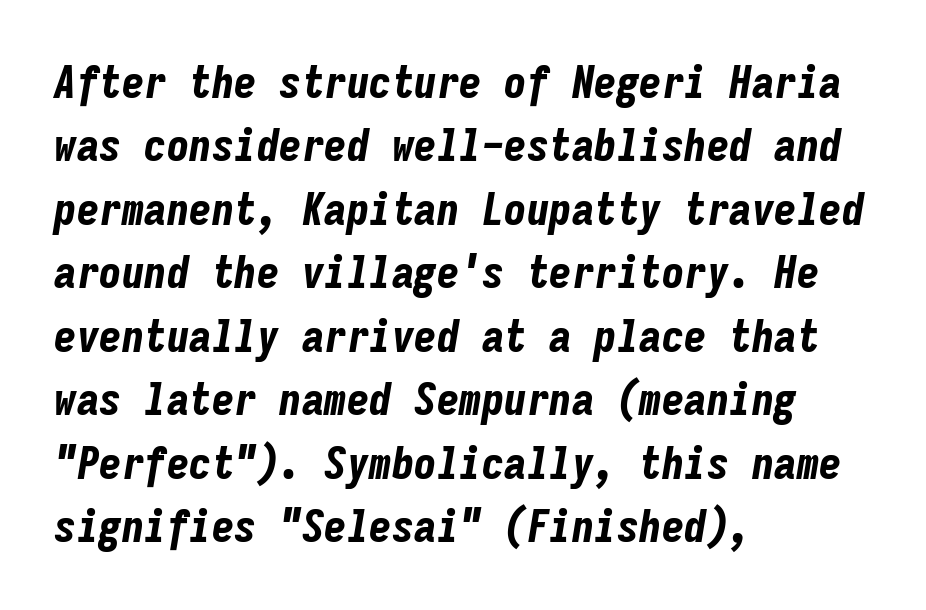
{"italic": "yes", "lean": "right", "slant_degrees": 9, "bold": "yes", "weight": "bold", "width": "condensed", "stroke_contrast": "low", "x_height": "medium", "monospaced": "yes", "underline": "no", "align": "left", "line_spacing": "normal", "line_spacing_ratio": 1.41, "letter_spacing": "normal", "letter_spacing_em": 0.0, "glyph_px": 45}
